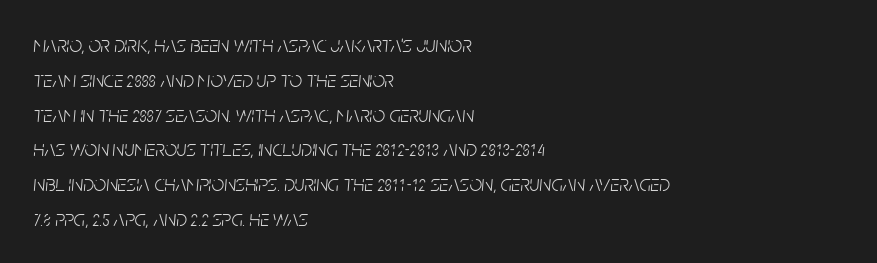
Default kerning and tracking; the words read as compact shapes. The passage shown is not bold in any degree. Left-aligned paragraph, ragged on the right. Tall strokes in this sample are angled rather than plumb. Baseline-to-baseline distance is the conventional proportion of letter height. Beneath every word, the page is bare.
